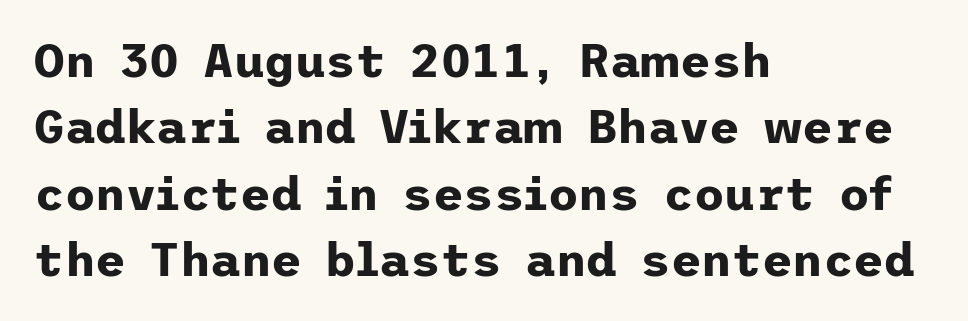
What's the leading like? Ordinary, nothing unusual. Characters follow at the spacing the type designer built in. The string is rendered with underlining switched off. Every letter is thick-stroked: bold, no question. Serif or sans? Sans — the stroke terminals are bare. Posture: vertical.
